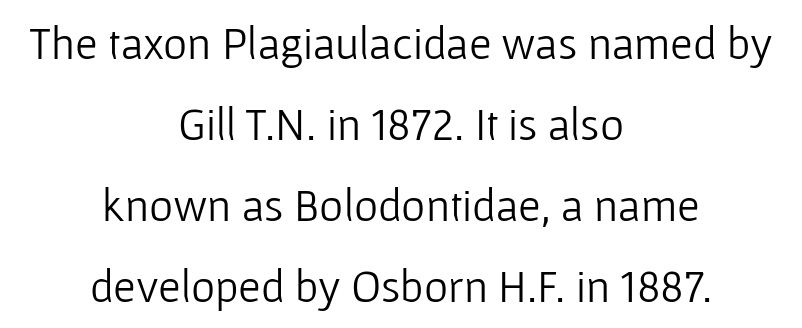
Q: Is the text bold? A: No.
Q: Is the text italic (slanted)? A: No, it is upright.
Q: Is the typeface a serif or a sans-serif typeface? A: Sans-serif.
Q: Is the text underlined? A: No.
Q: How is the paragraph aligned? A: Centered.
Q: Is the spacing between letters normal or unusually wide? A: Normal.
Q: Width (condensed, normal, or wide)? A: Normal.
Q: Stroke contrast? A: Low.
Q: x-height? A: Medium.
Q: Monospaced? A: No.
